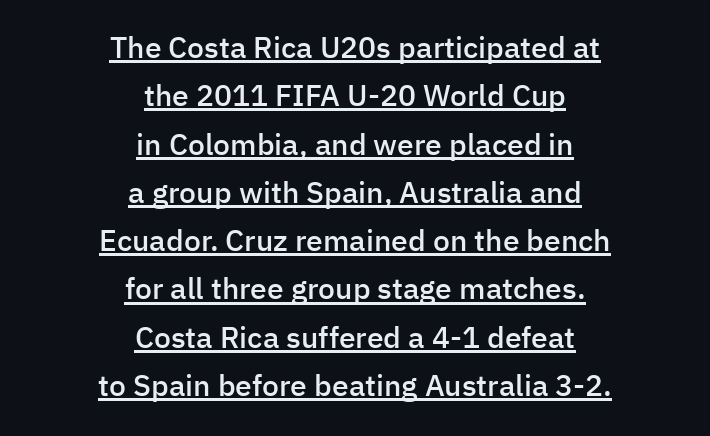
Q: Is the text bold? A: Semi-bold.
Q: Is the text italic (slanted)? A: No, it is upright.
Q: Is the typeface a serif or a sans-serif typeface? A: Sans-serif.
Q: Is the text underlined? A: Yes.
Q: How is the paragraph aligned? A: Centered.
Q: Is the spacing between letters normal or unusually wide? A: Normal.
Q: Is the spacing between lines tight, normal or loose? A: Normal.
Q: Width (condensed, normal, or wide)? A: Normal.
Q: Stroke contrast? A: Low.
Q: x-height? A: Medium.
Q: Monospaced? A: No.
